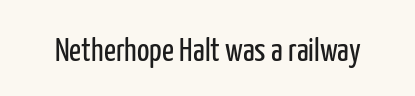
The image shows 33 px regular-weight, condensed sans-serif type, upright; set normal letter spacing, not underlined; low stroke contrast and a medium x-height.
